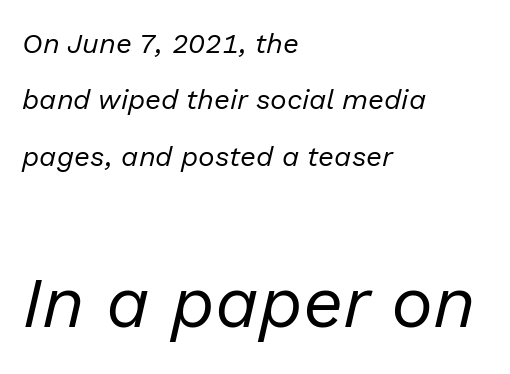
Slant detected: the letters are inclined. Note: smaller setting up top, larger setting below. What stands out about the letter spacing? Nothing — it is the standard amount. Descenders are the only things crossing below the line. Visually the block forms a straight wall on the left and a jagged coastline on the right. Loosely led — the rows are spread out.
